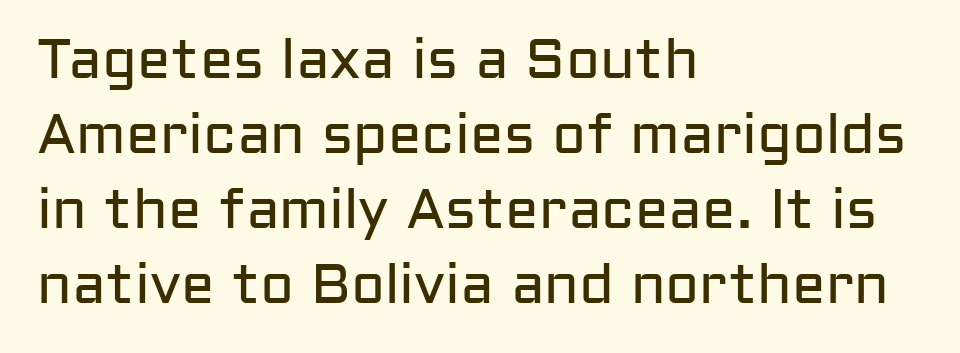
The image shows 56 px regular-weight sans-serif type, upright; set left-aligned, normal line spacing (1.34x), normal letter spacing, not underlined; low stroke contrast and a medium x-height.
